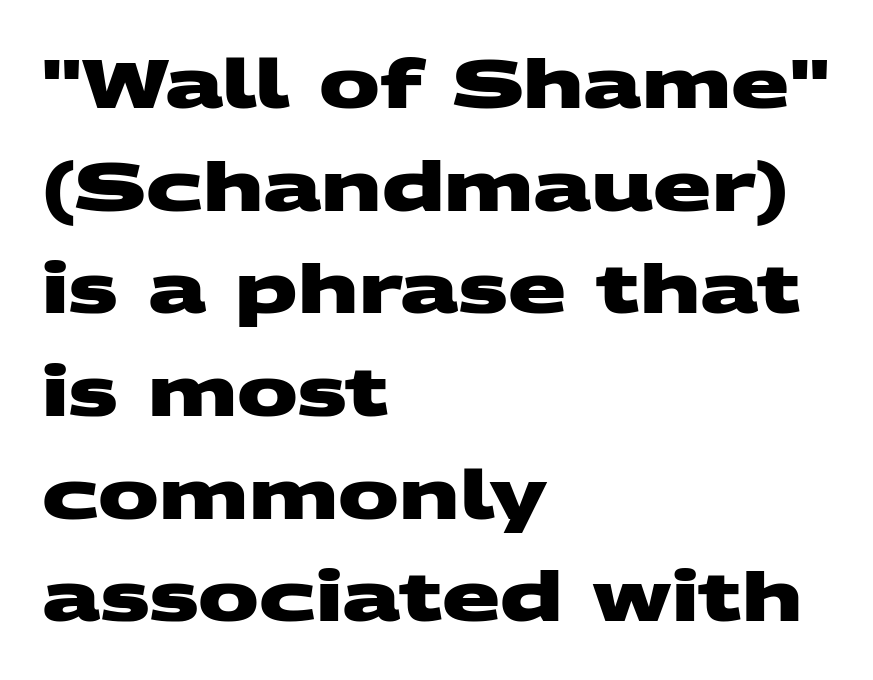
{"serif": "no", "bold": "yes", "weight": "heavy", "width": "wide", "stroke_contrast": "medium", "x_height": "large", "monospaced": "no", "underline": "no", "align": "left", "line_spacing": "normal", "line_spacing_ratio": 1.51, "letter_spacing": "normal", "letter_spacing_em": 0.0, "glyph_px": 68}
